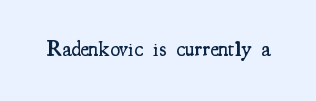
Q: Is the text bold? A: Semi-bold.
Q: Is the text italic (slanted)? A: No, it is upright.
Q: Is the text underlined? A: No.
Q: Is the spacing between letters normal or unusually wide? A: Normal.
